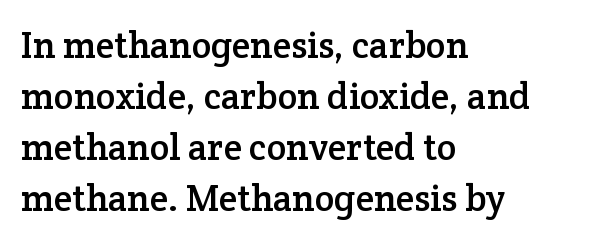
{"serif": "yes", "italic": "no", "width": "normal", "stroke_contrast": "low", "x_height": "medium", "monospaced": "no", "underline": "no", "align": "left", "line_spacing": "normal", "line_spacing_ratio": 1.38, "letter_spacing": "normal", "letter_spacing_em": 0.0, "glyph_px": 37}
